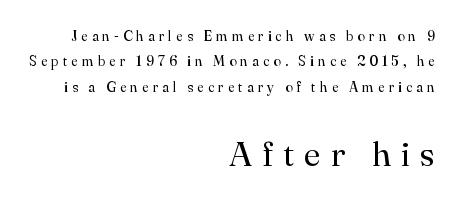
The image shows 35 px regular-weight serif type, upright; set right-aligned, line spacing 1.82x, unusually wide letter spacing (+0.28 em), not underlined; the second (bottom) block is 2.5x larger; high stroke contrast and a small x-height.
